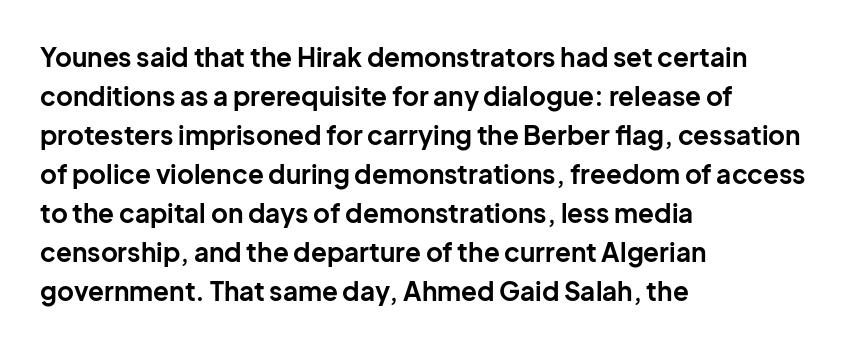
The image shows 26 px bold type, upright; set left-aligned, normal line spacing (1.5x), normal letter spacing, not underlined.
